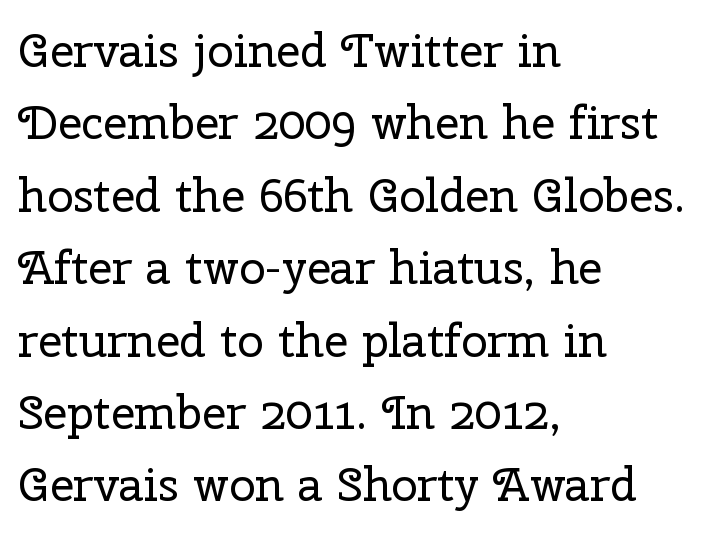
{"serif": "yes", "italic": "no", "bold": "no", "weight": "regular", "width": "normal", "stroke_contrast": "low", "x_height": "medium", "monospaced": "no", "underline": "no", "align": "left", "line_spacing": "normal", "line_spacing_ratio": 1.54, "letter_spacing": "normal", "letter_spacing_em": 0.0, "glyph_px": 47}
